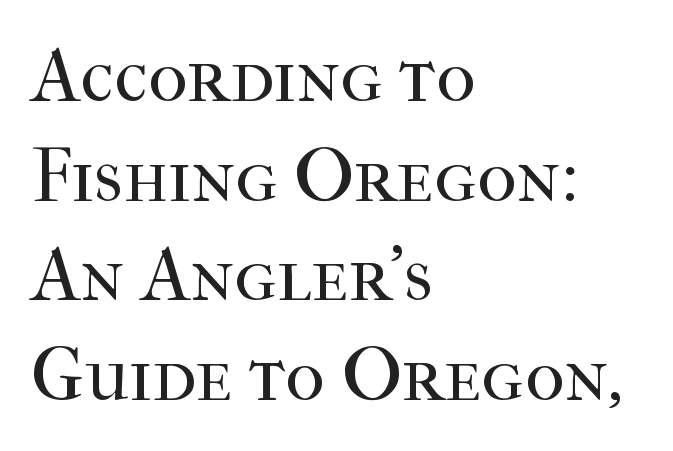
{"serif": "yes", "italic": "no", "bold": "no", "weight": "regular", "width": "normal", "stroke_contrast": "high", "x_height": "medium", "monospaced": "no", "underline": "no", "align": "left", "line_spacing": "normal", "line_spacing_ratio": 1.31, "letter_spacing": "normal", "letter_spacing_em": 0.0, "glyph_px": 76}
